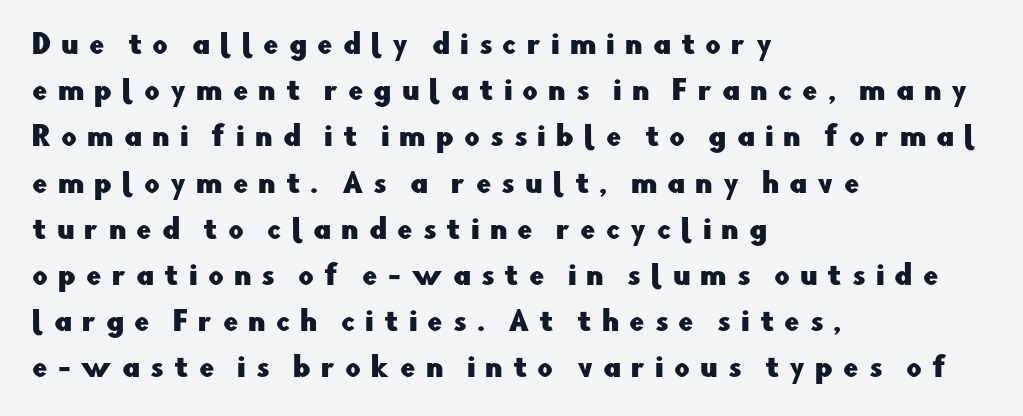
Q: Is the text italic (slanted)? A: No, it is upright.
Q: Is the text underlined? A: No.
Q: How is the paragraph aligned? A: Left-aligned.
Q: Is the spacing between letters normal or unusually wide? A: Unusually wide.
